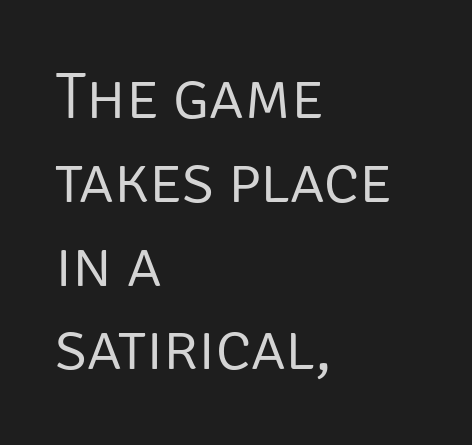
{"serif": "no", "italic": "no", "bold": "no", "weight": "light", "width": "normal", "stroke_contrast": "low", "x_height": "large", "monospaced": "no", "underline": "no", "align": "left", "line_spacing": "normal", "line_spacing_ratio": 1.27, "letter_spacing": "normal", "letter_spacing_em": 0.0, "glyph_px": 66}
